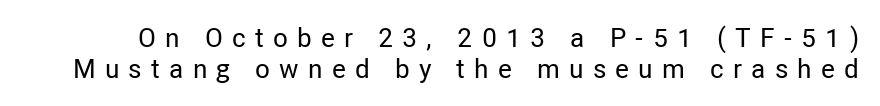
Q: Is the text italic (slanted)? A: No, it is upright.
Q: Is the text underlined? A: No.
Q: Is the spacing between letters normal or unusually wide? A: Unusually wide.
Q: Is the spacing between lines tight, normal or loose? A: Tight.
